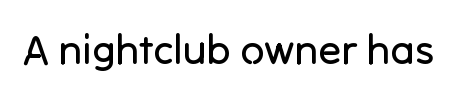
The image shows 42 px regular-weight sans-serif type, upright; set normal letter spacing, not underlined; low stroke contrast and a medium x-height.
